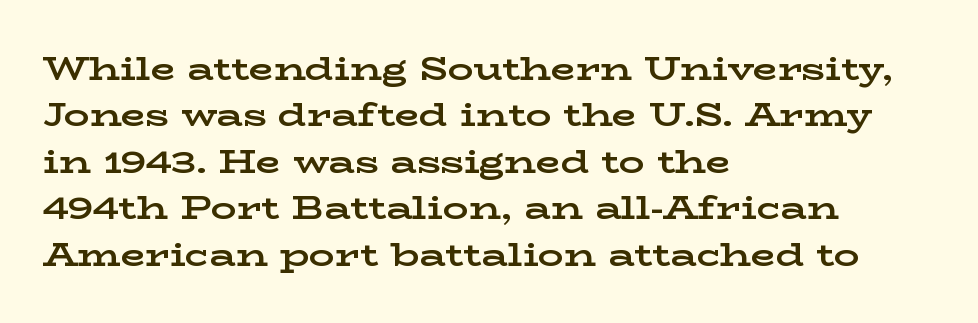
The image shows 32 px bold, wide serif type, upright; set left-aligned, normal line spacing (1.45x), normal letter spacing, not underlined; low stroke contrast and a medium x-height.
